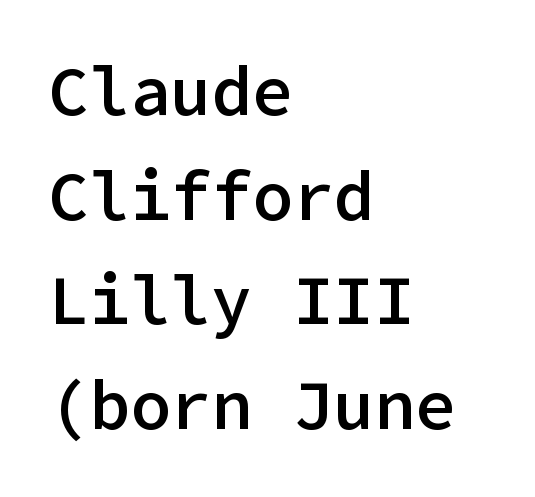
Anything drawn beneath the words? Only blank space. Regarding serifs, this sample does without them. Here the glyphs are tracked normally, forming tight word shapes. Slightly chunky letters — semibold, I'd say, not full bold.
